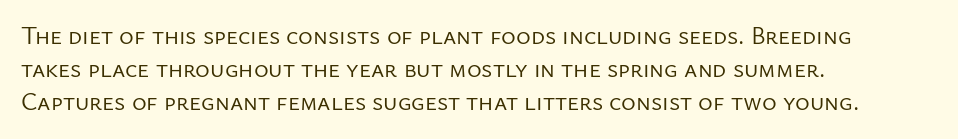
Q: Is the text bold? A: No.
Q: Is the text italic (slanted)? A: No, it is upright.
Q: Is the text underlined? A: No.
Q: How is the paragraph aligned? A: Left-aligned.
Q: Is the spacing between letters normal or unusually wide? A: Normal.
Q: Is the spacing between lines tight, normal or loose? A: Normal.
